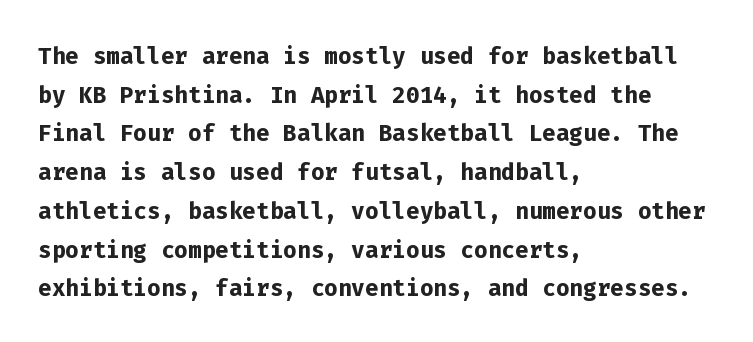
Q: Is the text bold? A: Yes.
Q: Is the text italic (slanted)? A: No, it is upright.
Q: Is the typeface a serif or a sans-serif typeface? A: Sans-serif.
Q: Is the text underlined? A: No.
Q: How is the paragraph aligned? A: Left-aligned.
Q: Is the spacing between letters normal or unusually wide? A: Normal.
Q: Width (condensed, normal, or wide)? A: Normal.
Q: Stroke contrast? A: Low.
Q: x-height? A: Medium.
Q: Monospaced? A: Yes.
